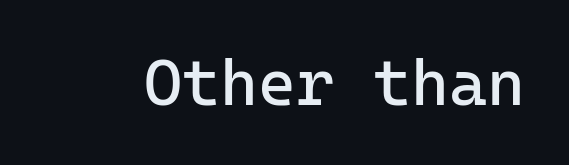
{"serif": "no", "italic": "no", "bold": "no", "weight": "regular", "width": "normal", "stroke_contrast": "low", "x_height": "medium", "monospaced": "yes", "underline": "no", "letter_spacing": "normal", "letter_spacing_em": 0.0, "glyph_px": 65}
